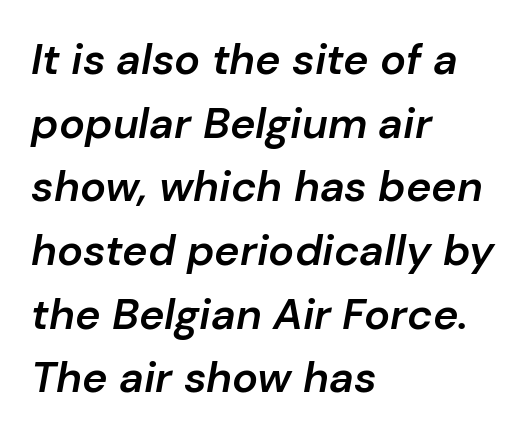
{"italic": "yes", "lean": "right", "slant_degrees": 10, "bold": "semi", "weight": "semibold", "width": "normal", "stroke_contrast": "low", "x_height": "medium", "monospaced": "no", "underline": "no", "align": "left", "line_spacing": "normal", "line_spacing_ratio": 1.48, "letter_spacing": "normal", "letter_spacing_em": 0.0, "glyph_px": 43}
